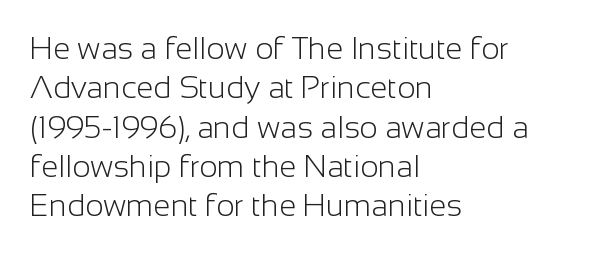
Q: Is the text bold? A: No.
Q: Is the text italic (slanted)? A: No, it is upright.
Q: Is the typeface a serif or a sans-serif typeface? A: Sans-serif.
Q: Is the text underlined? A: No.
Q: How is the paragraph aligned? A: Left-aligned.
Q: Is the spacing between letters normal or unusually wide? A: Normal.
Q: Is the spacing between lines tight, normal or loose? A: Normal.
Q: Width (condensed, normal, or wide)? A: Normal.
Q: Stroke contrast? A: Low.
Q: x-height? A: Medium.
Q: Monospaced? A: No.
